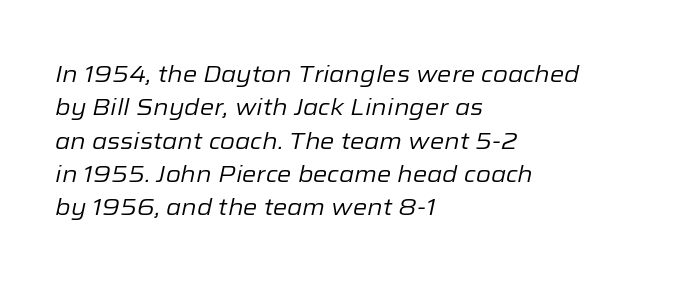
{"italic": "yes", "lean": "right", "slant_degrees": 12, "bold": "no", "underline": "no", "align": "left", "line_spacing": "normal", "line_spacing_ratio": 1.45, "letter_spacing": "normal", "letter_spacing_em": 0.0, "glyph_px": 23}
